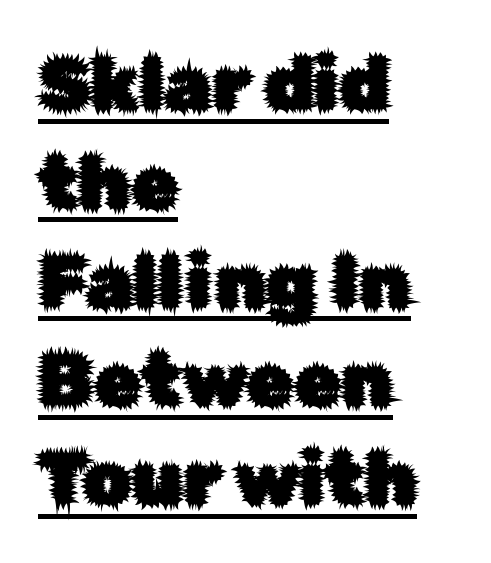
Q: Is the text italic (slanted)? A: No, it is upright.
Q: Is the typeface a serif or a sans-serif typeface? A: Sans-serif.
Q: Is the text underlined? A: Yes.
Q: How is the paragraph aligned? A: Left-aligned.
Q: Is the spacing between letters normal or unusually wide? A: Normal.
Q: Is the spacing between lines tight, normal or loose? A: Normal.
Q: Width (condensed, normal, or wide)? A: Normal.
Q: Stroke contrast? A: Low.
Q: x-height? A: Medium.
Q: Monospaced? A: No.
